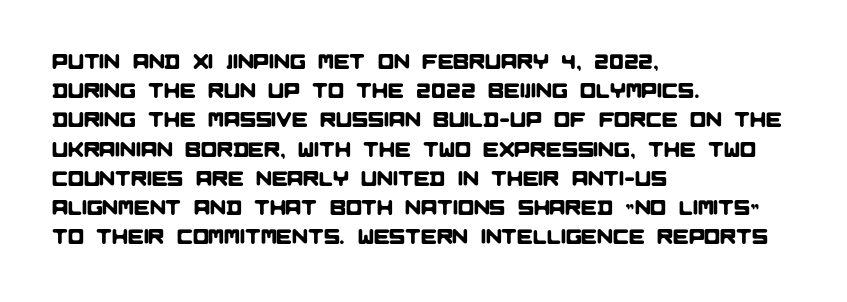
The image shows 21 px text type; set left-aligned, normal line spacing (1.39x), normal letter spacing, not underlined.
